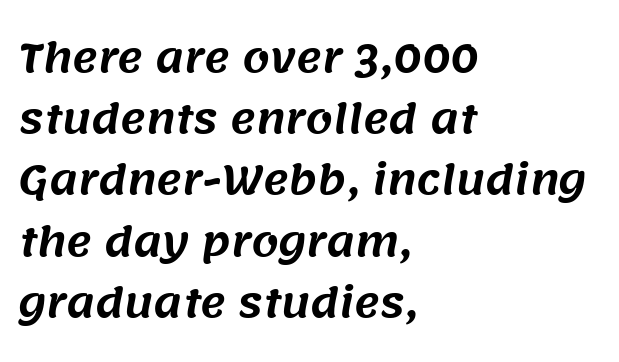
{"serif": "no", "width": "normal", "stroke_contrast": "medium", "x_height": "large", "monospaced": "no", "underline": "no", "align": "left", "line_spacing": "normal", "line_spacing_ratio": 1.57, "letter_spacing": "normal", "letter_spacing_em": 0.0, "glyph_px": 39}
